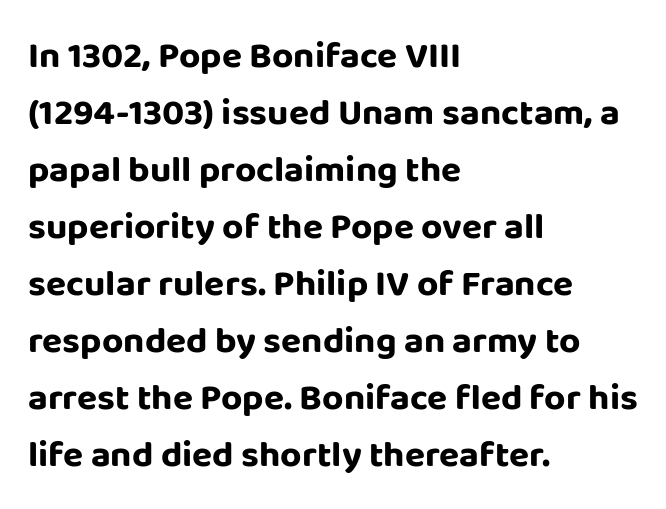
This is sans-serif lettering, the kind often seen on screens and signage. Horizontally, the lines are justified to the leading edge only. The face used here is rendered with its standard letterfit. The designer left line spacing at the default. The zone under the glyphs is completely vacant.
